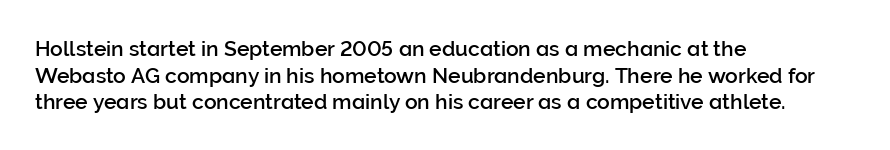
Successive baselines arrive at the customary interval. The space directly below the letters is spotless. The face used here is rendered with its standard letterfit. The rendering anchors every line to the left-hand side.
